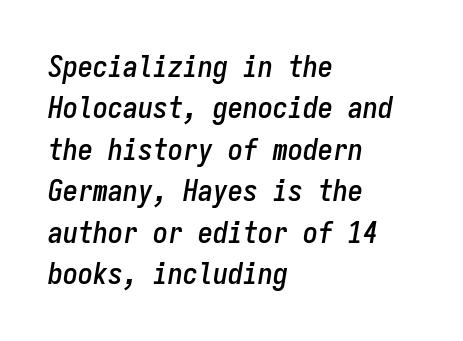
{"italic": "yes", "lean": "right", "slant_degrees": 9, "width": "condensed", "stroke_contrast": "low", "x_height": "medium", "monospaced": "yes", "underline": "no", "align": "left", "line_spacing": "normal", "line_spacing_ratio": 1.38, "letter_spacing": "normal", "letter_spacing_em": 0.0, "glyph_px": 30}
